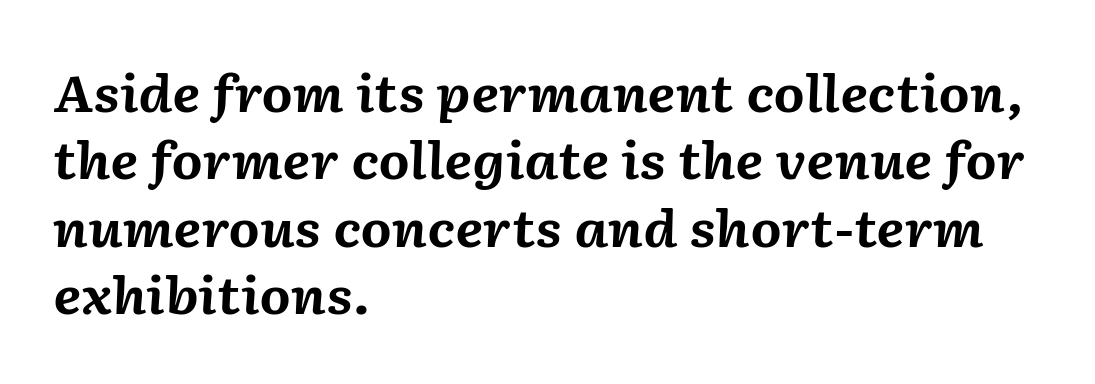
This block has exactly the height ordinary leading produces. Each letter keeps its own natural width here, so spacing adapts to shape. The rendering keeps characters at their native spacing. Visually the block forms a straight wall on the left and a jagged coastline on the right. The passage shown is not underscored anywhere. The letters are slanted; this is an italic face.
